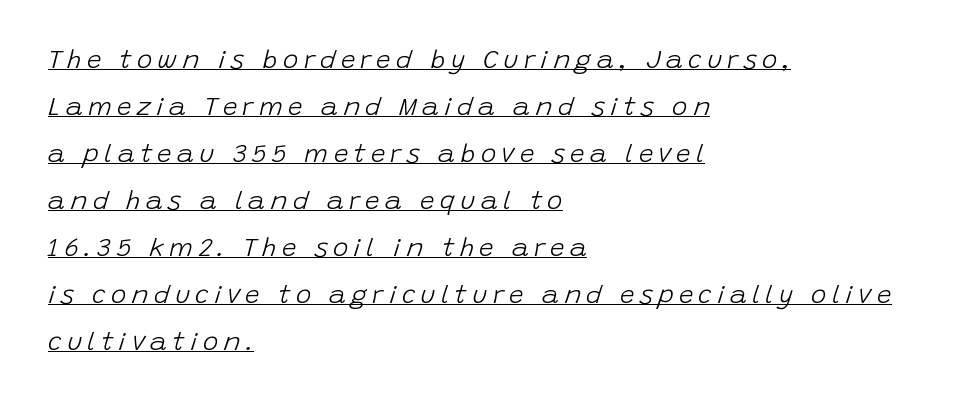
Stroke thickness stays within the range of a standard reading face or lighter. A student would call this left alignment; a typographer would say flush left, rag right. The typesetter has applied underlining to the passage shown. Substantial extra tracking has been applied to these lines. The whole block is typeset with a tilt.
